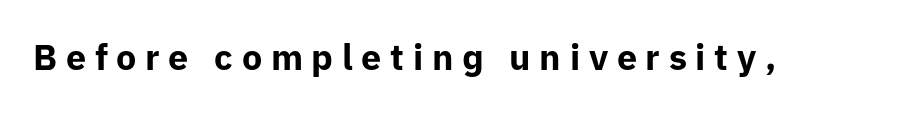
Q: Is the text bold? A: Yes.
Q: Is the text italic (slanted)? A: No, it is upright.
Q: Is the typeface a serif or a sans-serif typeface? A: Sans-serif.
Q: Is the text underlined? A: No.
Q: Is the spacing between letters normal or unusually wide? A: Unusually wide.
Q: Width (condensed, normal, or wide)? A: Normal.
Q: Stroke contrast? A: Low.
Q: x-height? A: Medium.
Q: Monospaced? A: No.
